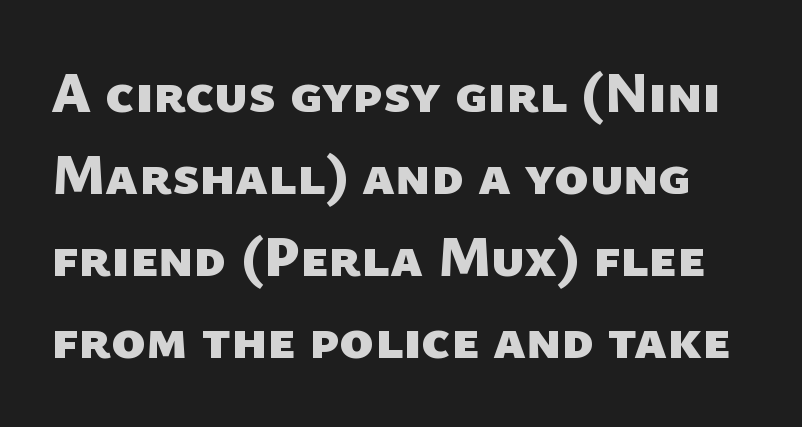
Each row of text sits above clean, open space. No extra tracking has been applied to these lines. Character widths vary here, with narrow letters taking less room than wide ones. As a designer I'd log this as weight 700, bold. Look at the bottom of the vertical strokes: they stop flat, with no serifs. The space between consecutive lines is moderate.
